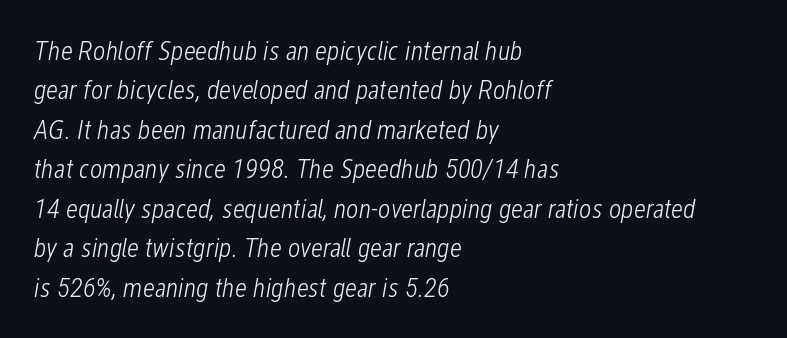
Q: Is the text bold? A: No.
Q: Is the text italic (slanted)? A: Yes, it leans right by about 12 degrees.
Q: Is the text underlined? A: No.
Q: How is the paragraph aligned? A: Left-aligned.
Q: Is the spacing between letters normal or unusually wide? A: Normal.
Q: Is the spacing between lines tight, normal or loose? A: Normal.
